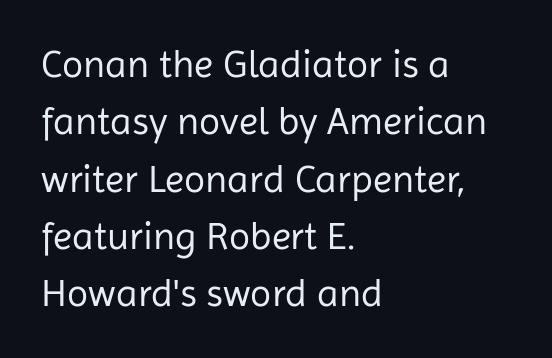
{"serif": "no", "italic": "no", "bold": "no", "weight": "regular", "width": "normal", "stroke_contrast": "low", "x_height": "medium", "monospaced": "no", "underline": "no", "align": "left", "line_spacing": "normal", "line_spacing_ratio": 1.47, "letter_spacing": "normal", "letter_spacing_em": 0.0, "glyph_px": 39}
